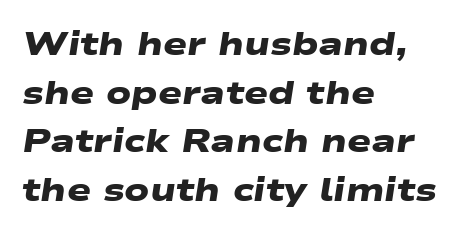
The image shows 32 px heavy, wide sans-serif type; set left-aligned, normal line spacing (1.52x), normal letter spacing, not underlined; low stroke contrast and a medium x-height.
